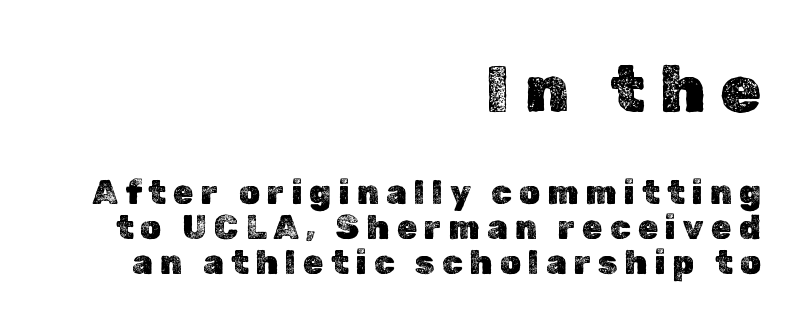
The image shows 66 px text type, upright; set right-aligned, tight line spacing (1.06x), unusually wide letter spacing (+0.22 em), not underlined; the first (top) block is 2.0x larger; a medium x-height.
